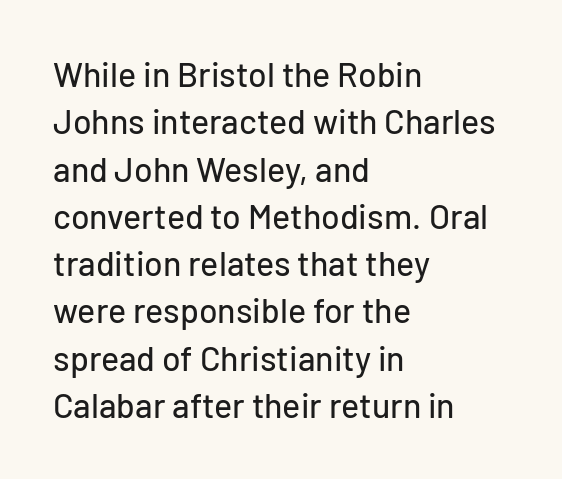
The image shows 34 px sans-serif type, upright; set left-aligned, normal line spacing (1.39x), normal letter spacing, not underlined; low stroke contrast and a medium x-height.
